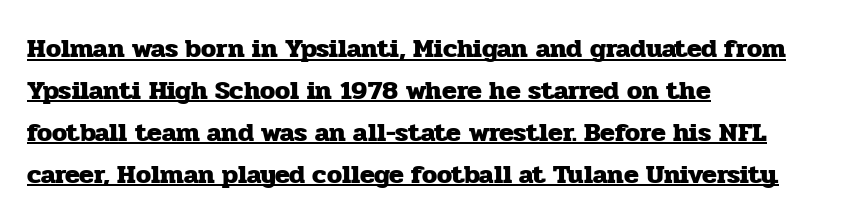
{"italic": "no", "bold": "yes", "underline": "yes", "align": "left", "line_spacing": "normal", "line_spacing_ratio": 1.55, "letter_spacing": "normal", "letter_spacing_em": 0.0, "glyph_px": 27}
